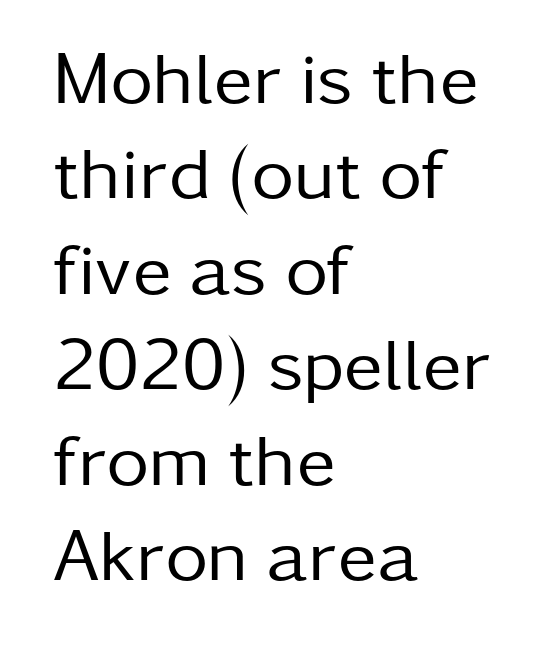
Q: Is the text bold? A: No.
Q: Is the text italic (slanted)? A: No, it is upright.
Q: Is the typeface a serif or a sans-serif typeface? A: Sans-serif.
Q: Is the text underlined? A: No.
Q: How is the paragraph aligned? A: Left-aligned.
Q: Is the spacing between letters normal or unusually wide? A: Normal.
Q: Is the spacing between lines tight, normal or loose? A: Normal.
Q: Width (condensed, normal, or wide)? A: Normal.
Q: Stroke contrast? A: Low.
Q: x-height? A: Medium.
Q: Monospaced? A: No.
